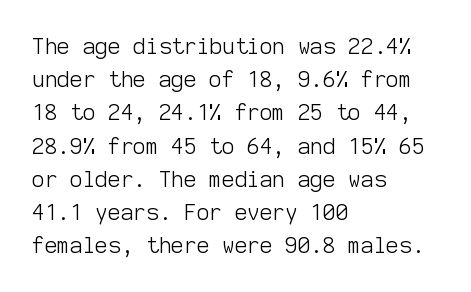
{"italic": "no", "bold": "no", "underline": "no", "align": "left", "line_spacing": "normal", "line_spacing_ratio": 1.51, "letter_spacing": "normal", "letter_spacing_em": 0.0, "glyph_px": 22}
